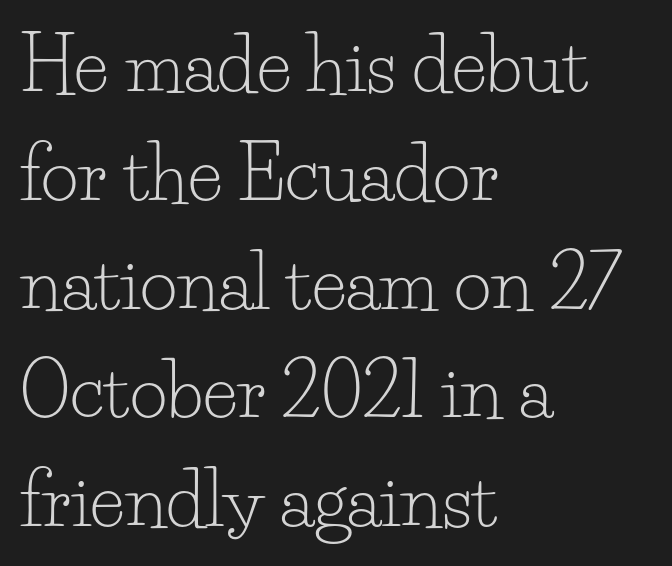
Is the type heavy? It reads as light-to-regular instead. Regarding serifs, this sample has them. These lines sit exactly where default settings would place them. Ordinary non-slanted type is in use.
